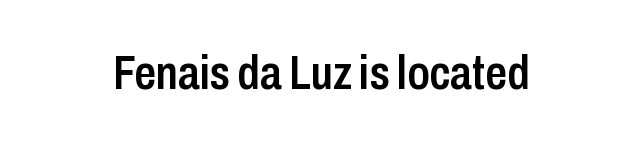
The image shows 48 px semibold, condensed sans-serif type, upright; set normal letter spacing, not underlined; low stroke contrast and a medium x-height.
